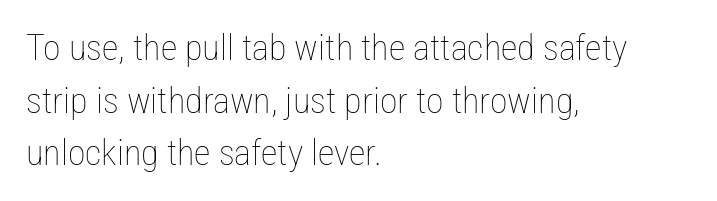
Q: Is the text bold? A: No.
Q: Is the text italic (slanted)? A: No, it is upright.
Q: Is the text underlined? A: No.
Q: How is the paragraph aligned? A: Left-aligned.
Q: Is the spacing between letters normal or unusually wide? A: Normal.
Q: Is the spacing between lines tight, normal or loose? A: Normal.
Q: Width (condensed, normal, or wide)? A: Condensed.
Q: Stroke contrast? A: Low.
Q: x-height? A: Medium.
Q: Monospaced? A: No.
